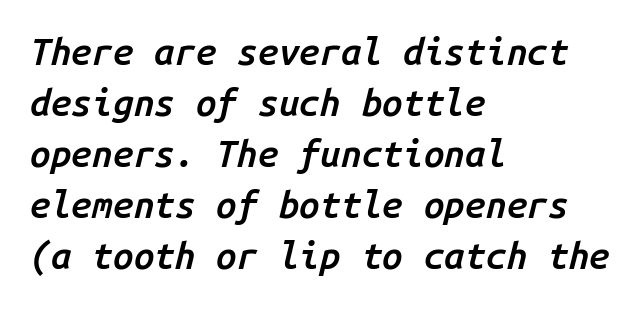
Q: Is the text bold? A: Semi-bold.
Q: Is the text italic (slanted)? A: Yes, it leans right by about 14 degrees.
Q: Is the text underlined? A: No.
Q: How is the paragraph aligned? A: Left-aligned.
Q: Is the spacing between letters normal or unusually wide? A: Normal.
Q: Is the spacing between lines tight, normal or loose? A: Normal.
Q: Width (condensed, normal, or wide)? A: Normal.
Q: Stroke contrast? A: Low.
Q: x-height? A: Medium.
Q: Monospaced? A: Yes.
